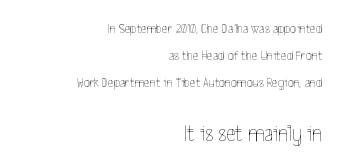
Visually, the bottom section dominates because its glyphs are scaled up. Visually the block forms a straight wall on the right and a jagged coastline on the left. This reads as an unemphasized weight, regular at the heaviest. Notice the wide empty band between every row — that's loose leading. No word sits above an underline. Posture: straight, roman, zero tilt.
